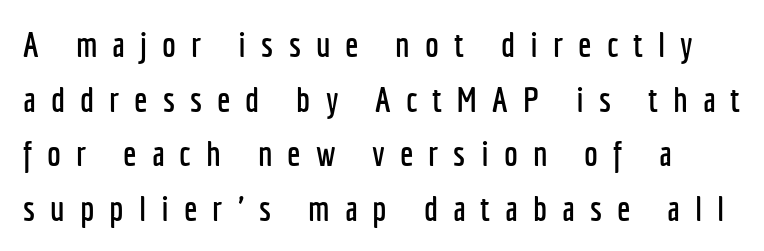
This sample has the flowing, uneven cadence of proportional lettering. A typesetter would call this heavily tracked-out type. Students, observe: this is what conventionally led text looks like. Check the space under the baseline: it is left empty. In terms of posture, this sample is upright. Letterform terminals end flat and unadorned throughout the passage.
